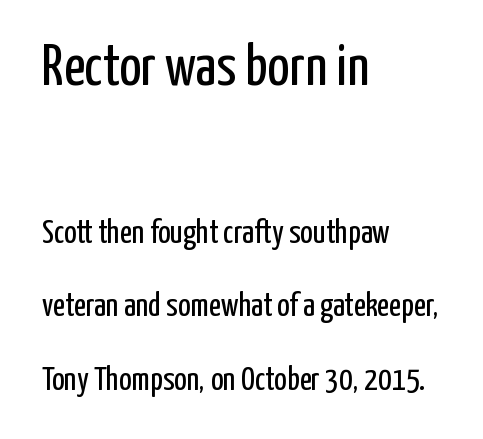
The image shows 58 px regular-weight, condensed sans-serif type, upright; set left-aligned, loose line spacing (2.23x), normal letter spacing, not underlined; the first (top) block is 1.76x larger; low stroke contrast and a medium x-height.
